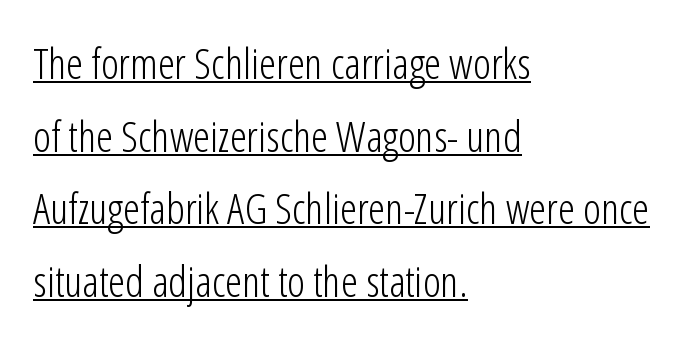
The image shows 43 px light, condensed sans-serif type, upright; set left-aligned, normal line spacing (1.69x), normal letter spacing, underlined; low stroke contrast and a medium x-height.
